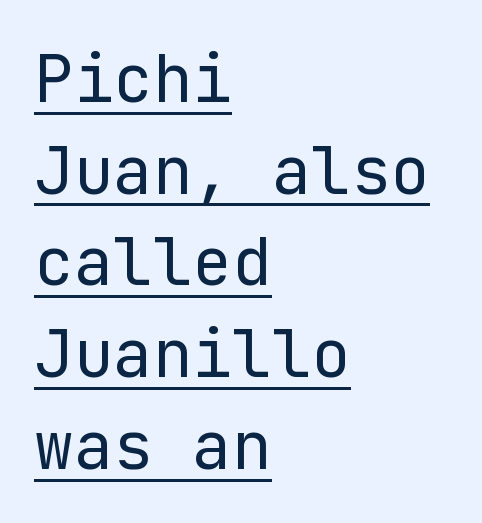
Q: Is the text bold? A: No.
Q: Is the text italic (slanted)? A: No, it is upright.
Q: Is the typeface a serif or a sans-serif typeface? A: Sans-serif.
Q: Is the text underlined? A: Yes.
Q: How is the paragraph aligned? A: Left-aligned.
Q: Is the spacing between letters normal or unusually wide? A: Normal.
Q: Is the spacing between lines tight, normal or loose? A: Normal.
Q: Width (condensed, normal, or wide)? A: Normal.
Q: Stroke contrast? A: Low.
Q: x-height? A: Medium.
